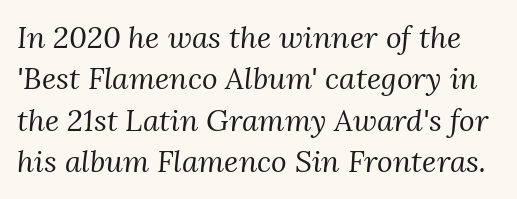
Q: Is the text bold? A: No.
Q: Is the text italic (slanted)? A: Yes, it leans right by about 3 degrees.
Q: Is the typeface a serif or a sans-serif typeface? A: Serif.
Q: Is the text underlined? A: No.
Q: Is the spacing between letters normal or unusually wide? A: Normal.
Q: Is the spacing between lines tight, normal or loose? A: Normal.
Q: Width (condensed, normal, or wide)? A: Normal.
Q: Stroke contrast? A: Medium.
Q: x-height? A: Medium.
Q: Monospaced? A: No.
